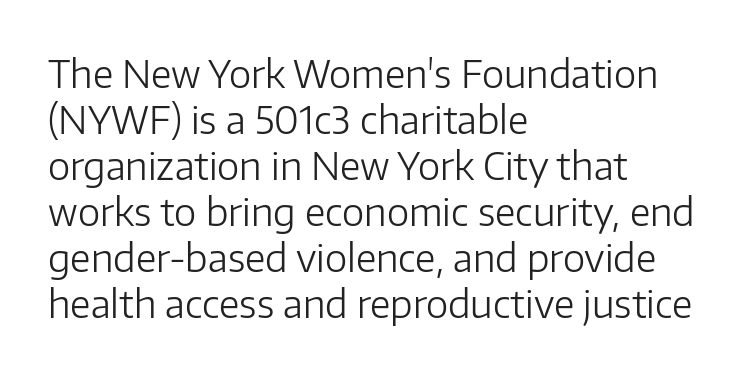
{"serif": "no", "italic": "no", "bold": "no", "weight": "light", "width": "normal", "stroke_contrast": "low", "x_height": "medium", "monospaced": "no", "underline": "no", "align": "left", "line_spacing_ratio": 1.21, "letter_spacing": "normal", "letter_spacing_em": 0.0, "glyph_px": 38}
